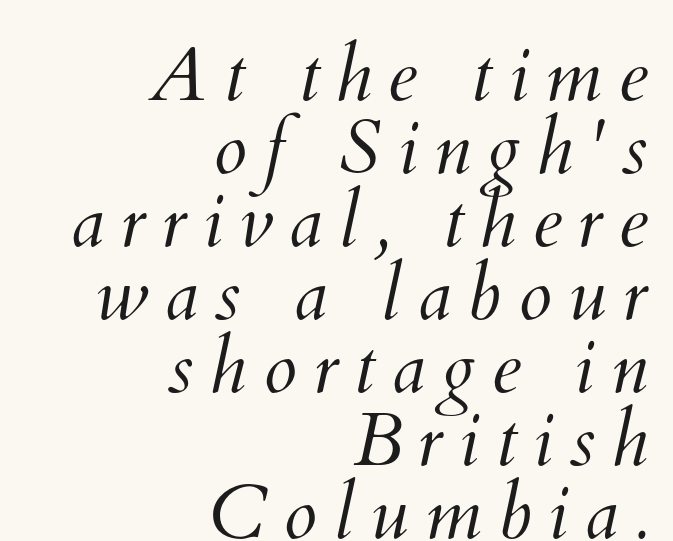
{"bold": "no", "weight": "light", "width": "normal", "stroke_contrast": "medium", "x_height": "small", "monospaced": "no", "underline": "no", "align": "right", "line_spacing": "tight", "line_spacing_ratio": 0.96, "letter_spacing": "wide", "letter_spacing_em": 0.21, "glyph_px": 76}
